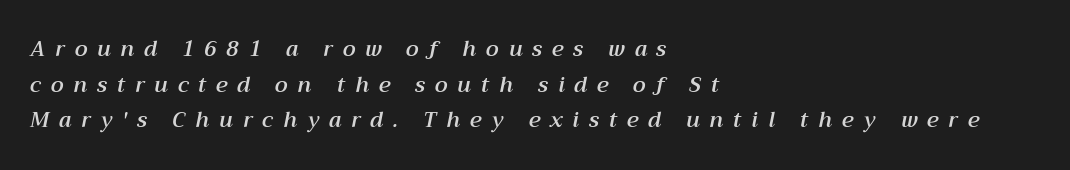
The image shows 21 px text type, italic (leaning right); set left-aligned, normal line spacing (1.7x), unusually wide letter spacing (+0.47 em), not underlined.
